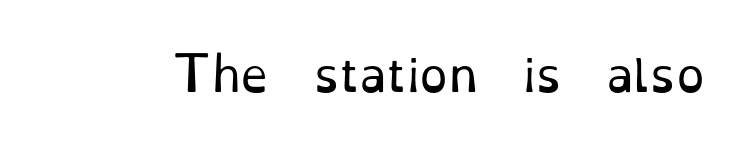
{"italic": "no", "bold": "no", "weight": "regular", "width": "normal", "stroke_contrast": "low", "x_height": "small", "monospaced": "no", "underline": "no", "letter_spacing": "normal", "letter_spacing_em": 0.0, "glyph_px": 45}
